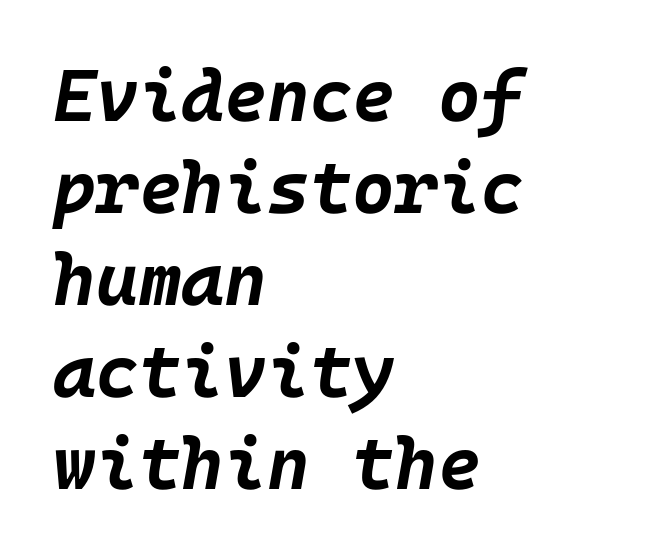
{"italic": "yes", "lean": "right", "slant_degrees": 10, "bold": "yes", "weight": "bold", "width": "normal", "stroke_contrast": "low", "x_height": "large", "underline": "no", "align": "left", "line_spacing": "normal", "line_spacing_ratio": 1.26, "letter_spacing": "normal", "letter_spacing_em": 0.0, "glyph_px": 73}
